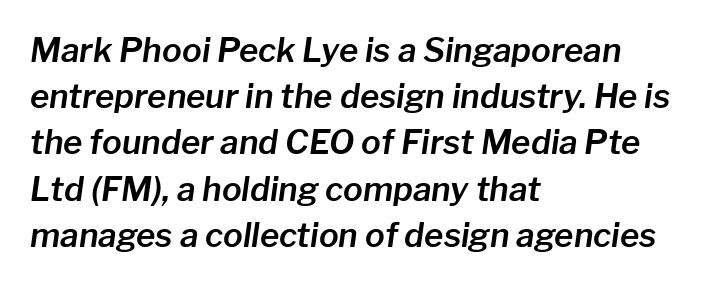
Type without underlining. The leading is moderate, giving the passage an even texture. The lines are quadded left. The face used here has a pronounced slope to its letters.
